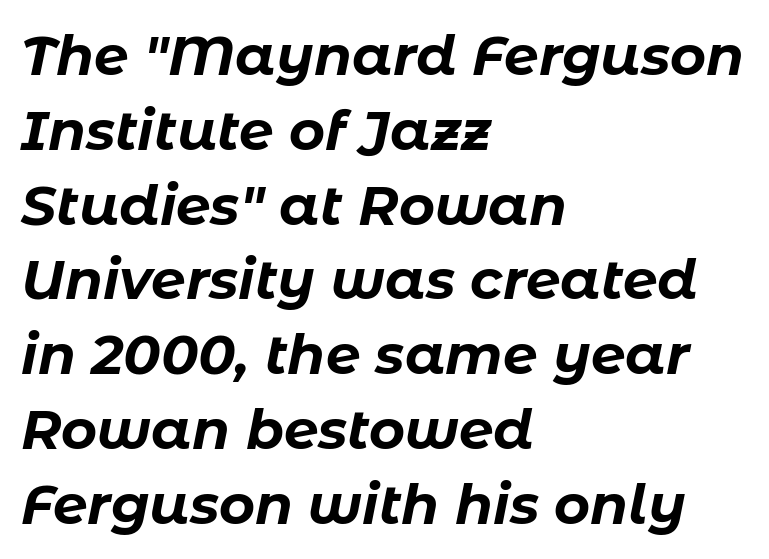
{"italic": "yes", "lean": "right", "slant_degrees": 11, "bold": "yes", "weight": "bold", "width": "normal", "stroke_contrast": "low", "x_height": "medium", "monospaced": "no", "underline": "no", "align": "left", "line_spacing": "normal", "line_spacing_ratio": 1.36, "letter_spacing": "normal", "letter_spacing_em": 0.0, "glyph_px": 55}
